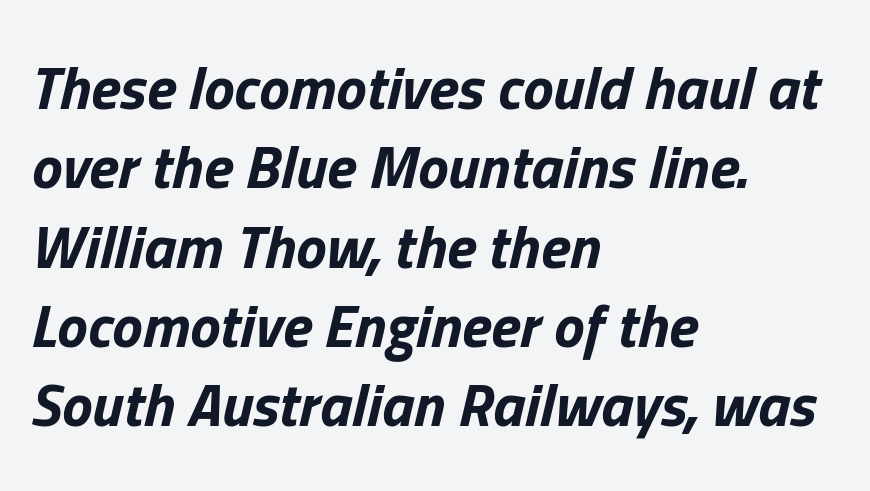
Q: Is the text bold? A: Yes.
Q: Is the text italic (slanted)? A: Yes, it leans right by about 13 degrees.
Q: Is the text underlined? A: No.
Q: How is the paragraph aligned? A: Left-aligned.
Q: Is the spacing between letters normal or unusually wide? A: Normal.
Q: Is the spacing between lines tight, normal or loose? A: Normal.
Q: Width (condensed, normal, or wide)? A: Normal.
Q: Stroke contrast? A: Low.
Q: x-height? A: Medium.
Q: Monospaced? A: No.
